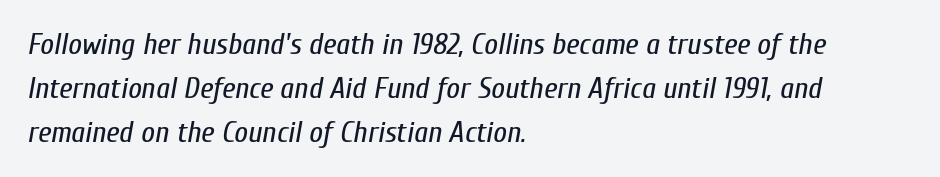
{"italic": "yes", "lean": "right", "slant_degrees": 10, "bold": "no", "weight": "regular", "width": "condensed", "stroke_contrast": "low", "x_height": "medium", "monospaced": "no", "underline": "no", "align": "left", "line_spacing": "normal", "line_spacing_ratio": 1.46, "letter_spacing": "normal", "letter_spacing_em": 0.0, "glyph_px": 30}
